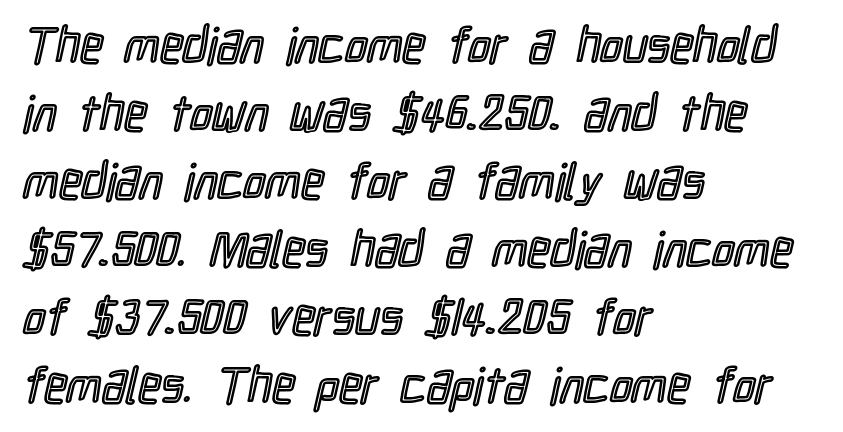
Leftover space on each line is placed entirely after the last word. The face used here is proportionally spaced, like ordinary book or web type. Glyph-to-glyph distance matches everyday printed text. Descender tails drop into unmarked territory.
